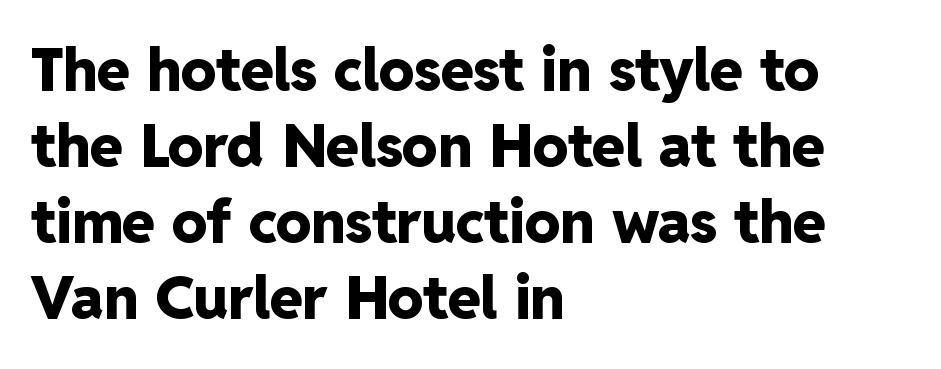
The image shows 59 px heavy sans-serif type, upright; set left-aligned, normal line spacing (1.29x), normal letter spacing, not underlined; low stroke contrast and a medium x-height.
